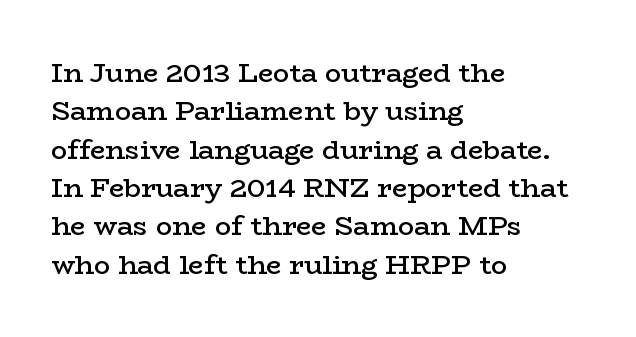
{"italic": "no", "bold": "semi", "underline": "no", "align": "left", "line_spacing": "normal", "line_spacing_ratio": 1.42, "letter_spacing": "normal", "letter_spacing_em": 0.0, "glyph_px": 27}
